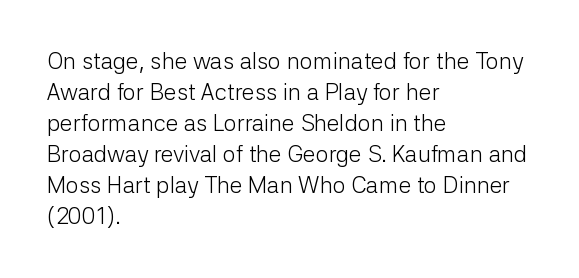
Posture: upright roman. The ragged edge is on the right, which tells us the setting is flush left. Reading down the column, the eye jumps a familiar distance to each next line. The specimen omits any rule beneath the text block's lines. The face looks like a standard text weight, possibly lighter.
